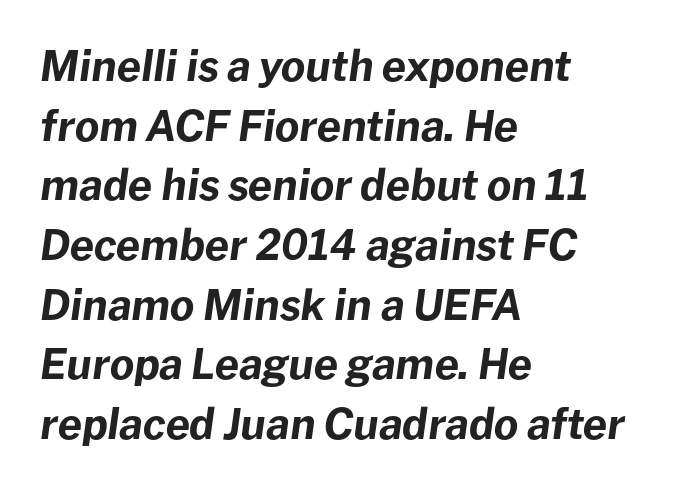
The image shows 42 px bold type, italic (leaning right); set left-aligned, normal line spacing (1.42x), normal letter spacing, not underlined; low stroke contrast and a medium x-height.
